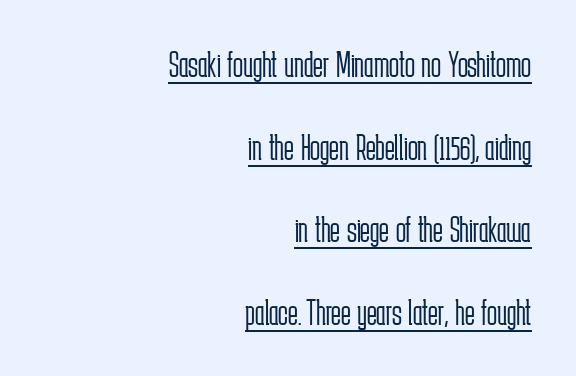
Q: Is the text bold? A: No.
Q: Is the text italic (slanted)? A: No, it is upright.
Q: Is the typeface a serif or a sans-serif typeface? A: Sans-serif.
Q: Is the text underlined? A: Yes.
Q: How is the paragraph aligned? A: Right-aligned.
Q: Is the spacing between letters normal or unusually wide? A: Normal.
Q: Is the spacing between lines tight, normal or loose? A: Loose.
Q: Width (condensed, normal, or wide)? A: Condensed.
Q: Stroke contrast? A: Low.
Q: x-height? A: Medium.
Q: Monospaced? A: No.
